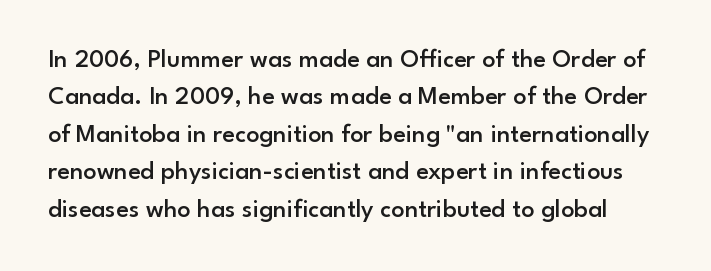
{"italic": "no", "bold": "semi", "underline": "no", "line_spacing": "normal", "line_spacing_ratio": 1.44, "letter_spacing": "normal", "letter_spacing_em": 0.0, "glyph_px": 26}
